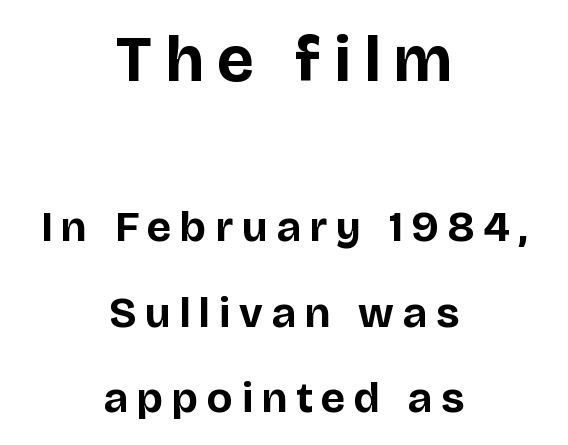
{"serif": "no", "italic": "no", "bold": "yes", "weight": "bold", "width": "normal", "stroke_contrast": "low", "x_height": "large", "monospaced": "no", "underline": "no", "align": "center", "line_spacing": "loose", "line_spacing_ratio": 1.99, "letter_spacing": "wide", "letter_spacing_em": 0.21, "larger_block": "first", "size_ratio": 1.51, "glyph_px": 65}
